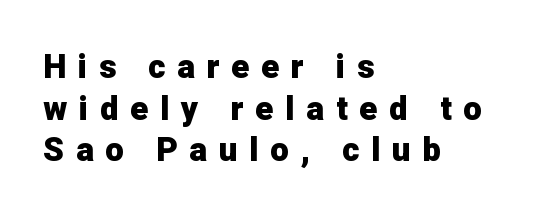
{"serif": "no", "italic": "no", "bold": "yes", "weight": "heavy", "width": "normal", "stroke_contrast": "low", "x_height": "medium", "monospaced": "no", "underline": "no", "align": "left", "line_spacing": "normal", "line_spacing_ratio": 1.26, "letter_spacing": "wide", "letter_spacing_em": 0.36, "glyph_px": 33}
